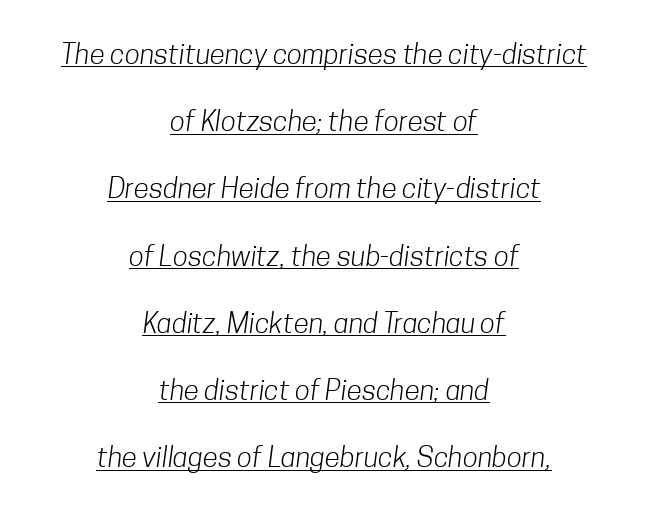
{"serif": "no", "bold": "no", "weight": "light", "width": "condensed", "stroke_contrast": "low", "x_height": "medium", "monospaced": "no", "underline": "yes", "align": "center", "line_spacing": "loose", "line_spacing_ratio": 2.4, "letter_spacing": "normal", "letter_spacing_em": 0.0, "glyph_px": 28}
